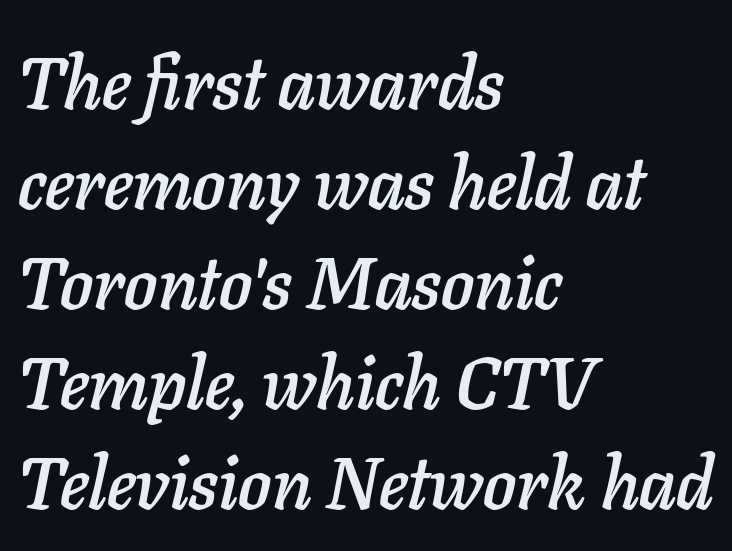
Does the lettering tilt? It does — this is italic. A typesetter would call this leading conventional body-copy spacing. You could not count columns in this text — the font is proportionally spaced. Tracking value appears to be zero — textbook default spacing. Typeset ragged right — the left edge is the straight one.
